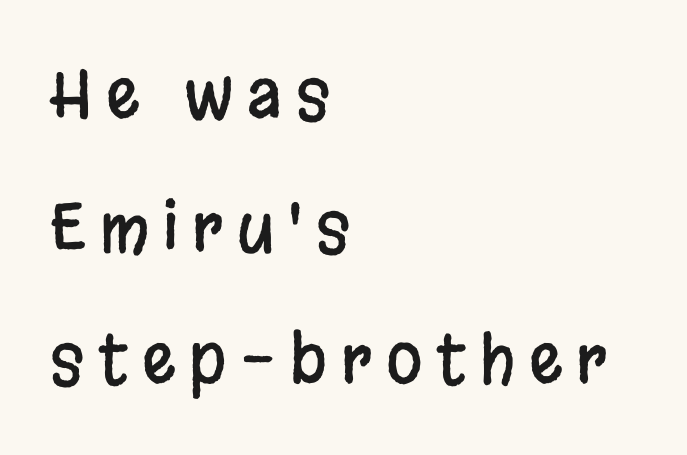
The image shows 66 px condensed sans-serif type, upright; set left-aligned, loose line spacing (2.01x), unusually wide letter spacing (+0.21 em), not underlined; low stroke contrast and a large x-height.
